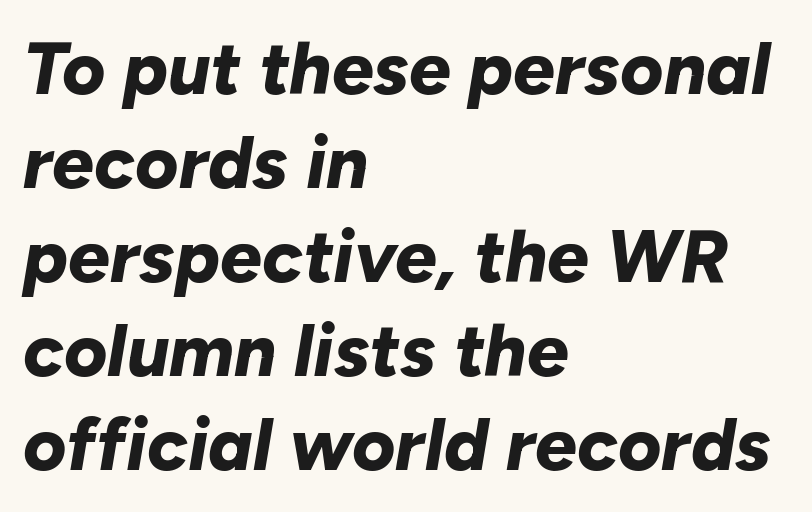
The image shows 74 px bold type, italic (leaning right); set left-aligned, normal line spacing (1.27x), normal letter spacing, not underlined; low stroke contrast and a medium x-height.
